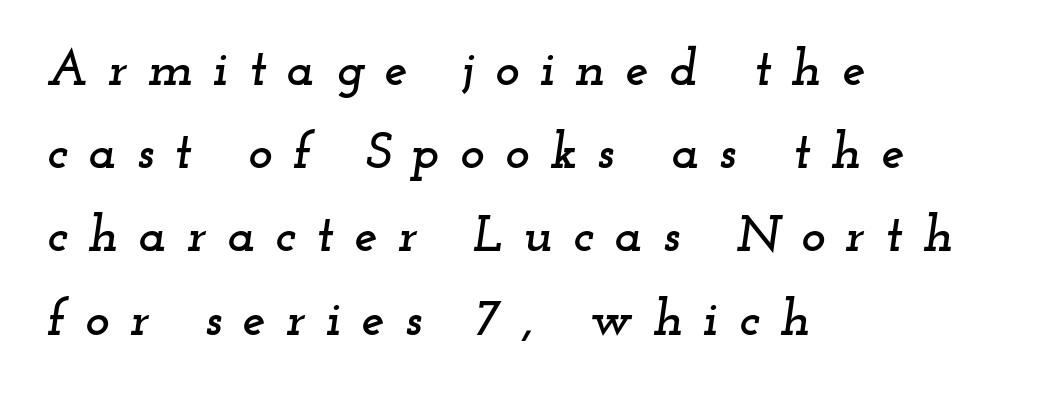
The passage shown is typeset with a serif family. Think of a printed novel: that variable character pitch is what you see here. This rendering features lettering with no underline. Baseline-to-baseline distance is the conventional proportion of letter height. The ragged edge is on the right, which tells us the setting is flush left. The letters are spread apart with noticeably loose tracking.
